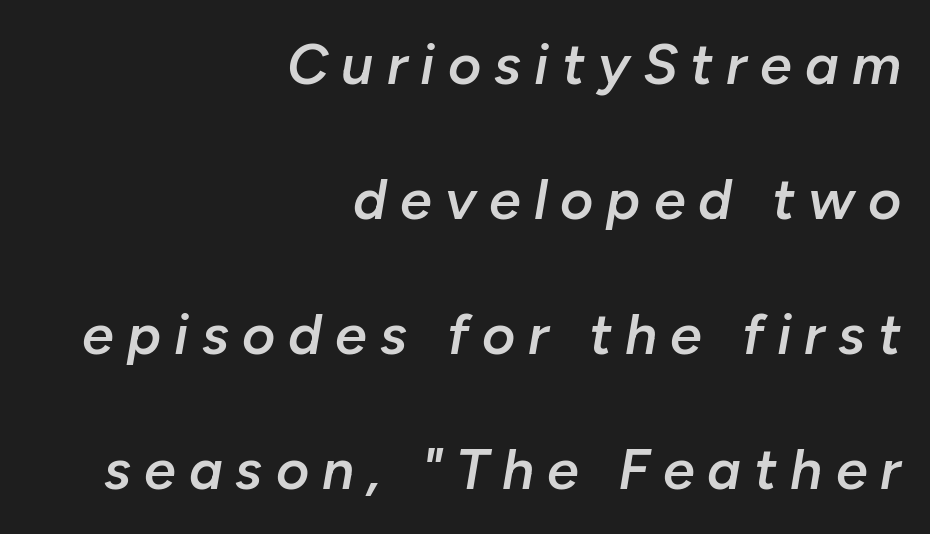
{"italic": "yes", "lean": "right", "slant_degrees": 10, "bold": "semi", "weight": "semibold", "width": "normal", "stroke_contrast": "low", "x_height": "medium", "monospaced": "no", "underline": "no", "align": "right", "line_spacing": "loose", "line_spacing_ratio": 2.37, "letter_spacing": "wide", "letter_spacing_em": 0.23, "glyph_px": 57}
